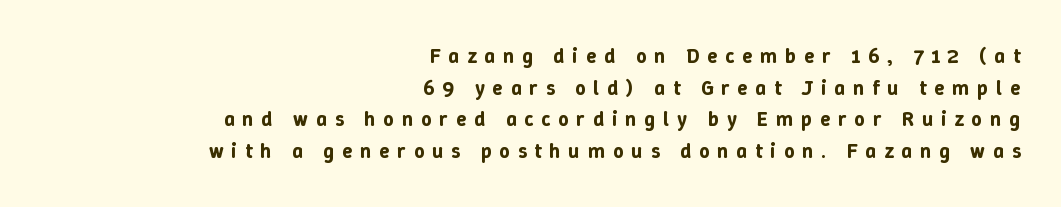
Q: Is the text italic (slanted)? A: No, it is upright.
Q: Is the text underlined? A: No.
Q: How is the paragraph aligned? A: Right-aligned.
Q: Is the spacing between letters normal or unusually wide? A: Unusually wide.
Q: Is the spacing between lines tight, normal or loose? A: Normal.
